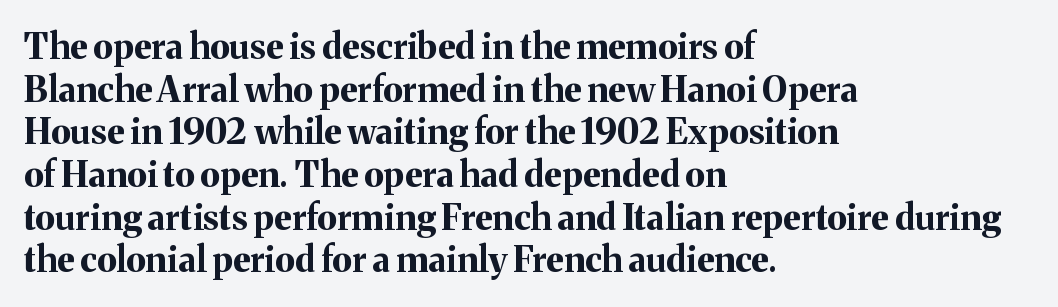
Q: Is the text bold? A: Yes.
Q: Is the text italic (slanted)? A: No, it is upright.
Q: Is the typeface a serif or a sans-serif typeface? A: Serif.
Q: Is the text underlined? A: No.
Q: How is the paragraph aligned? A: Left-aligned.
Q: Is the spacing between letters normal or unusually wide? A: Normal.
Q: Width (condensed, normal, or wide)? A: Normal.
Q: Stroke contrast? A: Medium.
Q: x-height? A: Medium.
Q: Monospaced? A: No.
